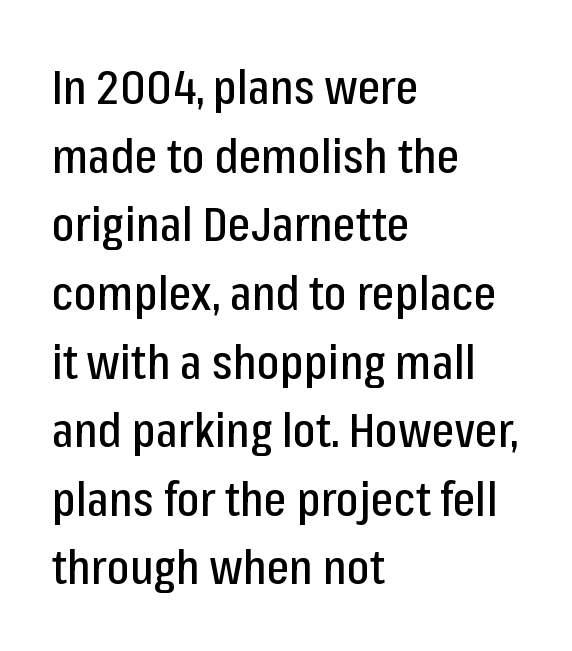
The rendering uses natural spacing where letterforms have individual widths. All the whitespace from short lines collects on the right. The font family rendered here belongs to the sans-serif group. The baseline area is clear. Look at the tracking — it's just the regular setting, nothing added.
